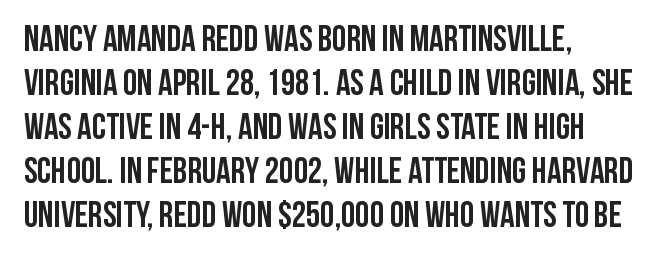
The image shows 36 px semibold, condensed sans-serif type, upright; set left-aligned, line spacing 1.22x, normal letter spacing, not underlined; low stroke contrast and a large x-height.
